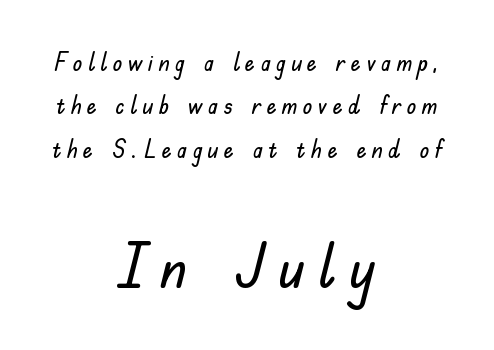
The image shows 62 px sans-serif type; set centered, line spacing 1.74x, unusually wide letter spacing (+0.21 em), not underlined; the second (bottom) block is 2.48x larger; low stroke contrast and a small x-height.
